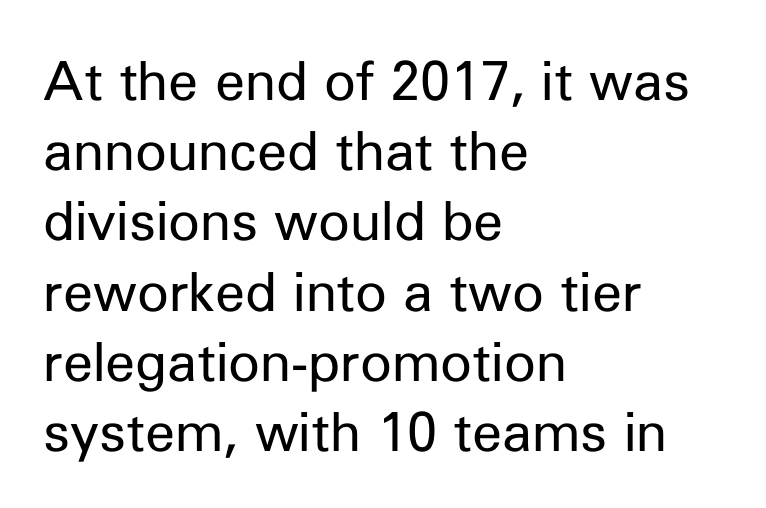
{"serif": "no", "italic": "no", "bold": "no", "weight": "regular", "width": "normal", "stroke_contrast": "low", "x_height": "medium", "monospaced": "no", "underline": "no", "align": "left", "line_spacing": "normal", "line_spacing_ratio": 1.3, "letter_spacing": "normal", "letter_spacing_em": 0.0, "glyph_px": 54}
